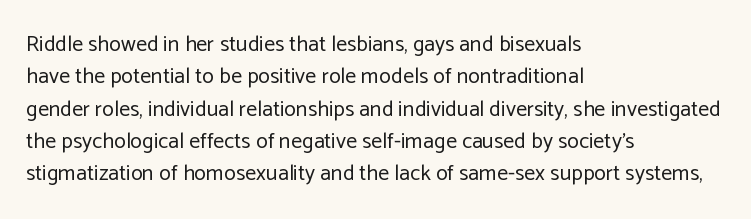
{"italic": "no", "bold": "no", "underline": "no", "align": "left", "line_spacing": "normal", "line_spacing_ratio": 1.47, "letter_spacing": "normal", "letter_spacing_em": 0.0, "glyph_px": 22}
